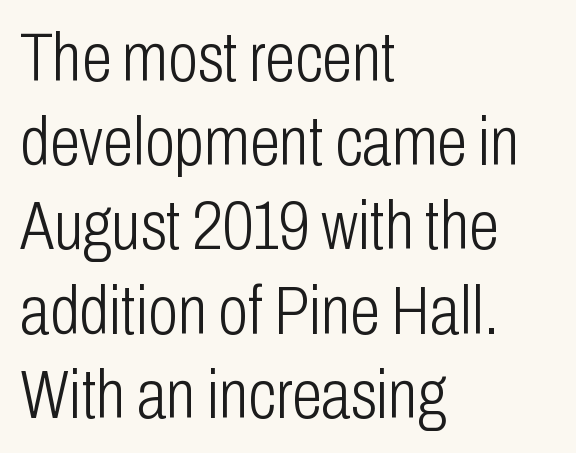
Q: Is the text bold? A: No.
Q: Is the text italic (slanted)? A: No, it is upright.
Q: Is the typeface a serif or a sans-serif typeface? A: Sans-serif.
Q: Is the text underlined? A: No.
Q: How is the paragraph aligned? A: Left-aligned.
Q: Is the spacing between letters normal or unusually wide? A: Normal.
Q: Width (condensed, normal, or wide)? A: Condensed.
Q: Stroke contrast? A: Low.
Q: x-height? A: Medium.
Q: Monospaced? A: No.
